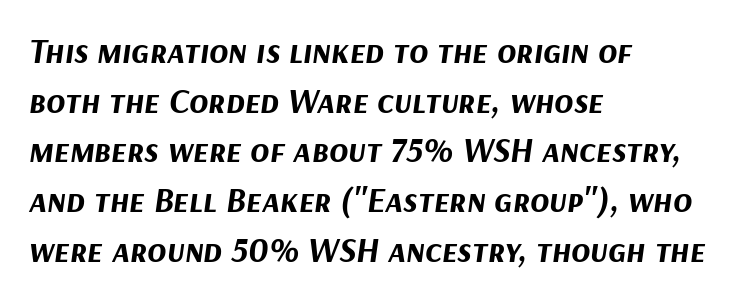
The image shows 35 px bold type, italic (leaning right); set left-aligned, normal line spacing (1.42x), normal letter spacing, not underlined; medium stroke contrast and a medium x-height.
